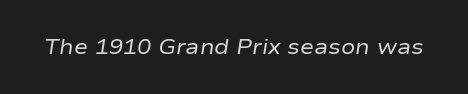
The image shows 21 px text type, italic (leaning right); set normal letter spacing, not underlined.
